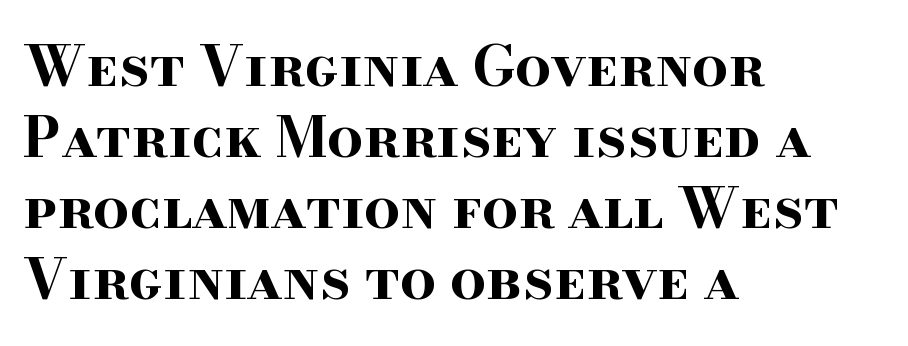
{"serif": "yes", "italic": "no", "bold": "yes", "weight": "bold", "width": "wide", "stroke_contrast": "high", "x_height": "small", "monospaced": "no", "underline": "no", "align": "left", "line_spacing": "normal", "line_spacing_ratio": 1.27, "letter_spacing": "normal", "letter_spacing_em": 0.0, "glyph_px": 56}
